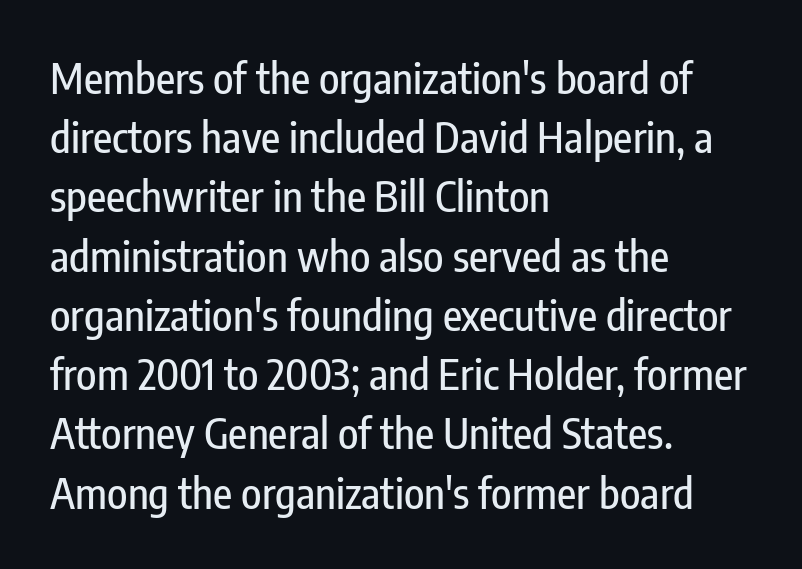
This is roman type, the default non-slanted kind. This sample has the flowing, uneven cadence of proportional lettering. Here the glyphs are tracked normally, forming tight word shapes. These lines are set flush left with a ragged right edge. The face used here is a sans, in the tradition of grotesques and geometrics.
